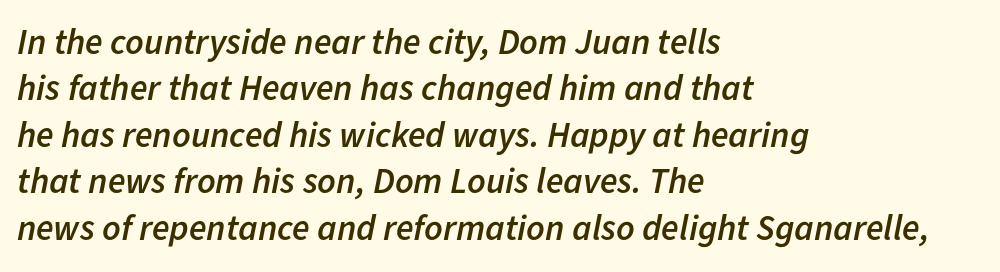
Q: Is the text bold? A: Semi-bold.
Q: Is the text italic (slanted)? A: Yes, it leans right by about 11 degrees.
Q: Is the text underlined? A: No.
Q: How is the paragraph aligned? A: Left-aligned.
Q: Is the spacing between letters normal or unusually wide? A: Normal.
Q: Is the spacing between lines tight, normal or loose? A: Normal.
Q: Width (condensed, normal, or wide)? A: Normal.
Q: Stroke contrast? A: Low.
Q: x-height? A: Medium.
Q: Monospaced? A: No.
